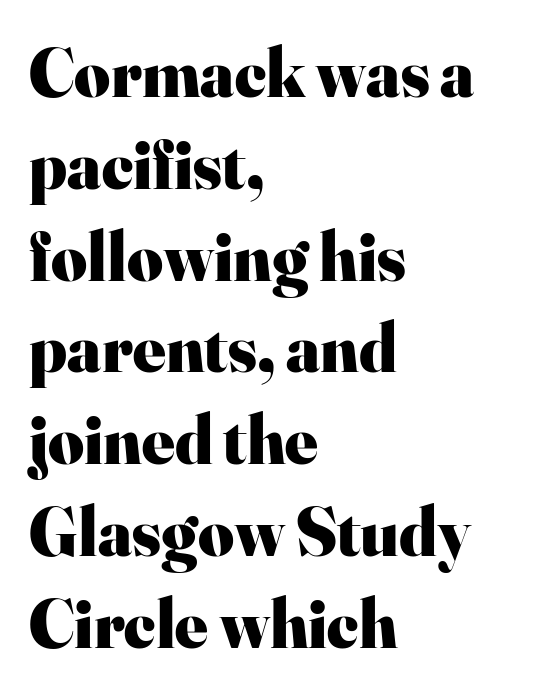
Typeset ragged right — the left edge is the straight one. The space directly below the letters is spotless. Regarding leading, the lines here are spaced in the standard way. Quick note: not italic, upright. What weight is shown? A full bold with thick strokes. Each letter's strokes conclude with small projecting serifs.
